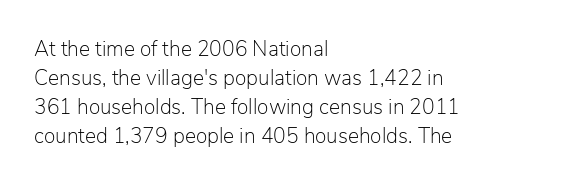
Letters rest on an invisible, unmarked baseline. Heaviness? Minimal to ordinary, like unemphasized prose. The rendering anchors every line to the left-hand side. The line-height multiplier appears to be the usual default.
